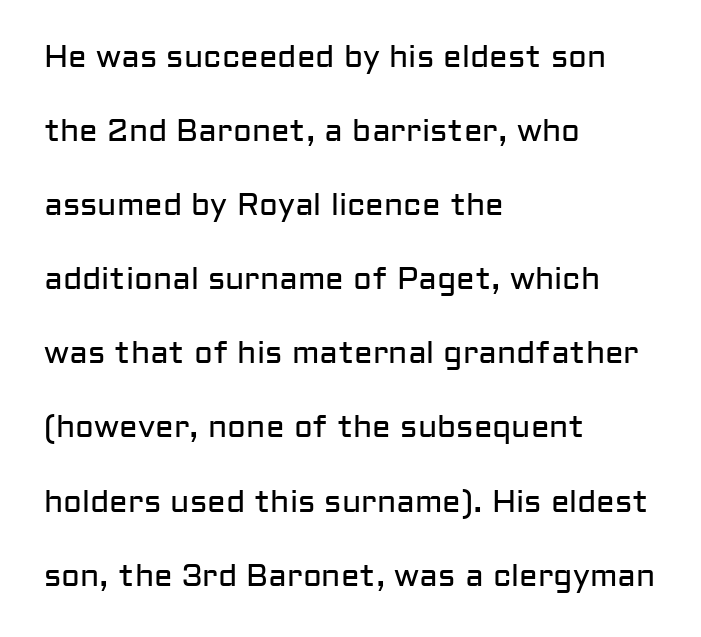
Q: Is the text bold? A: No.
Q: Is the text italic (slanted)? A: No, it is upright.
Q: Is the typeface a serif or a sans-serif typeface? A: Sans-serif.
Q: Is the text underlined? A: No.
Q: How is the paragraph aligned? A: Left-aligned.
Q: Is the spacing between letters normal or unusually wide? A: Normal.
Q: Is the spacing between lines tight, normal or loose? A: Loose.
Q: Width (condensed, normal, or wide)? A: Normal.
Q: Stroke contrast? A: Low.
Q: x-height? A: Medium.
Q: Monospaced? A: No.
